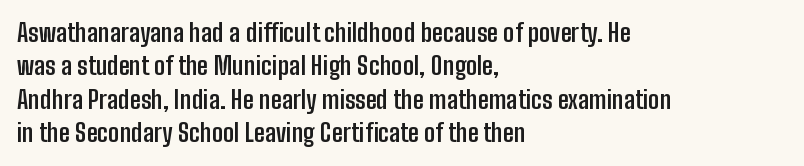
{"italic": "no", "bold": "yes", "underline": "no", "align": "left", "line_spacing": "normal", "line_spacing_ratio": 1.34, "letter_spacing": "normal", "letter_spacing_em": 0.0, "glyph_px": 25}
